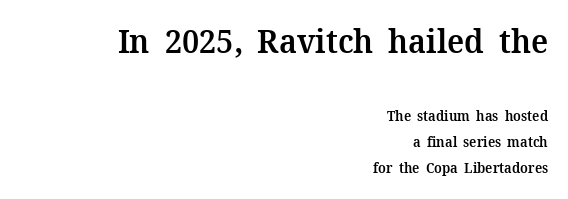
The image shows 33 px semibold serif type, upright; set right-aligned, line spacing 1.85x, normal letter spacing, not underlined; the first (top) block is 2.36x larger; medium stroke contrast and a medium x-height.
